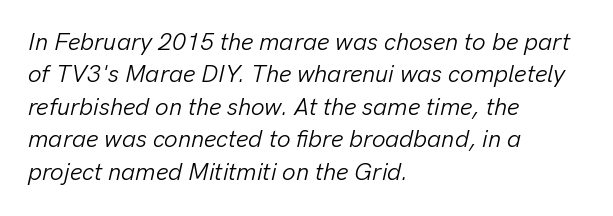
Weight: regular or lighter. The text block is weighted toward the left margin, trailing off unevenly rightward. This block has exactly the height ordinary leading produces. Quick note: underline off.
